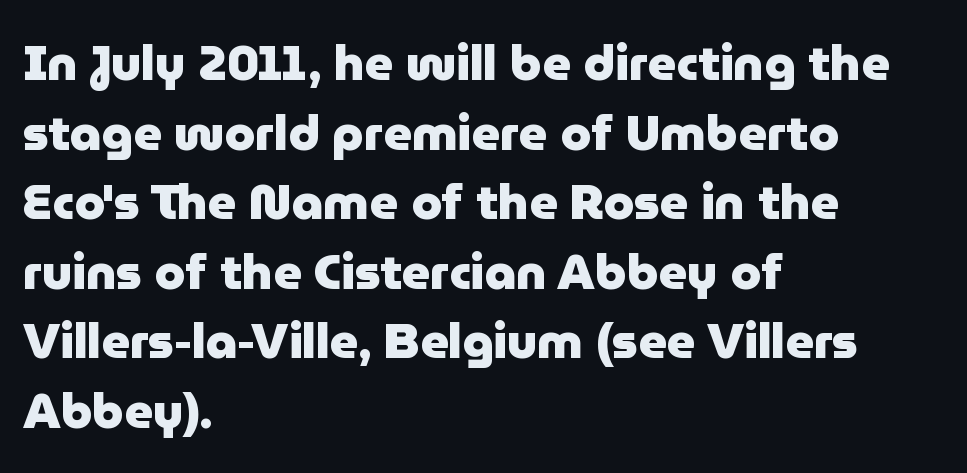
{"serif": "no", "italic": "no", "bold": "yes", "weight": "heavy", "width": "normal", "stroke_contrast": "low", "x_height": "medium", "monospaced": "no", "underline": "no", "align": "left", "line_spacing": "normal", "line_spacing_ratio": 1.42, "letter_spacing": "normal", "letter_spacing_em": 0.0, "glyph_px": 49}
